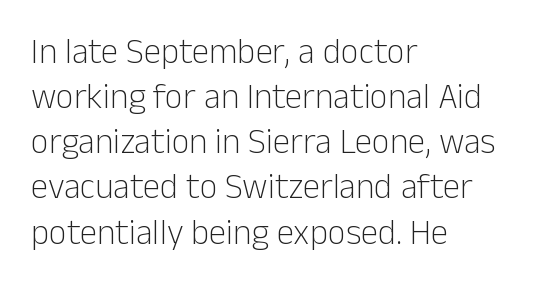
The passage shown is not underscored anywhere. Students, observe: this is what conventionally led text looks like. Each letter keeps its own natural width here, so spacing adapts to shape. Are there feet on the stems? There aren't — it's a sans. These glyphs show unthickened strokes, regular width or finer. How are the letters spaced? Ordinarily, with no added tracking.
